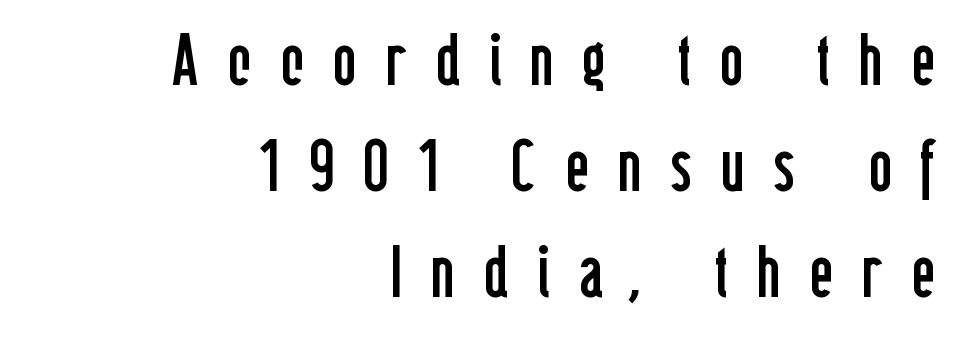
{"serif": "no", "italic": "no", "bold": "no", "weight": "regular", "width": "condensed", "stroke_contrast": "low", "x_height": "medium", "monospaced": "no", "underline": "no", "align": "right", "line_spacing": "normal", "line_spacing_ratio": 1.45, "letter_spacing": "wide", "letter_spacing_em": 0.39, "glyph_px": 73}
